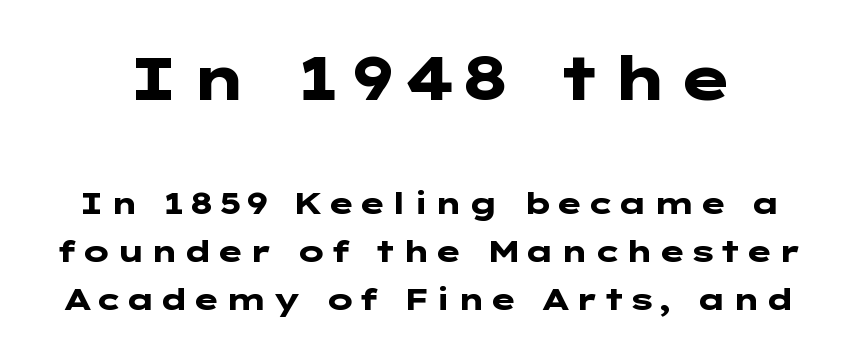
The image shows 60 px heavy, wide sans-serif type, upright; set normal line spacing (1.6x), not underlined; the first (top) block is 2.0x larger; low stroke contrast and a medium x-height.
